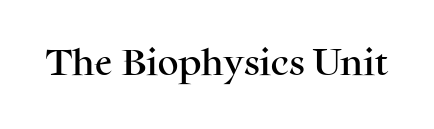
The image shows 29 px serif type, upright; set normal letter spacing, not underlined; medium stroke contrast and a medium x-height.
